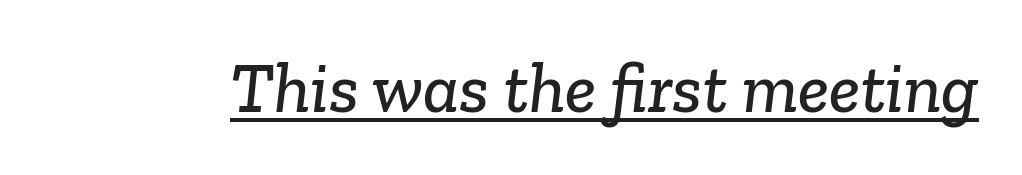
A continuous stroke trails under the words, as in a hyperlink. The letters sit at their default tracking, neither squeezed nor spread. This sample uses a serif face. Here the designer chose a conventional face with non-uniform glyph widths.
